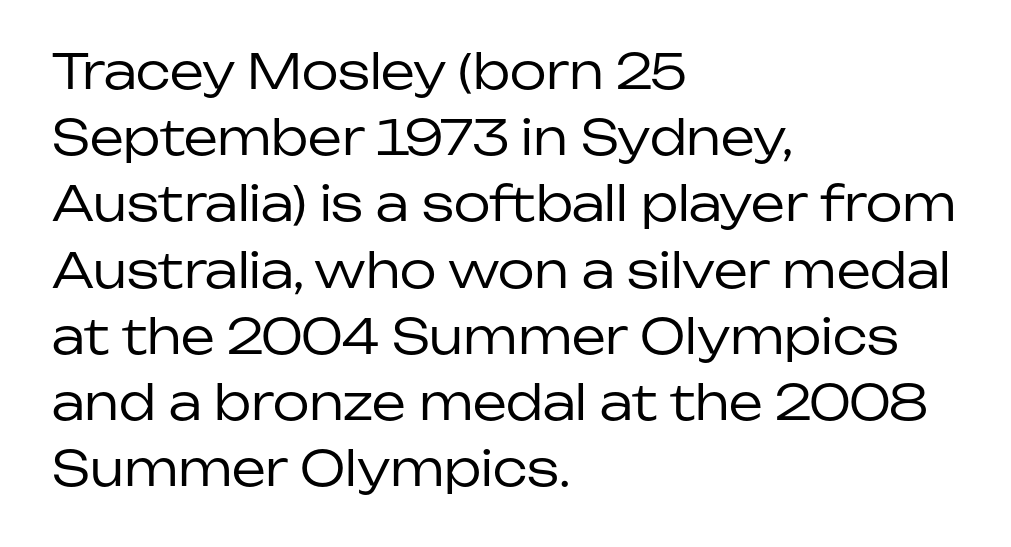
The image shows 48 px regular-weight sans-serif type, upright; set left-aligned, normal line spacing (1.38x), normal letter spacing, not underlined; low stroke contrast and a medium x-height.
